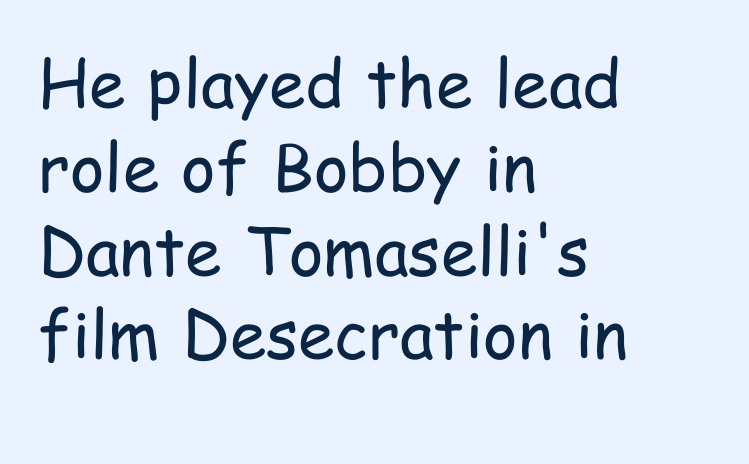
Q: Is the text bold? A: No.
Q: Is the text italic (slanted)? A: No, it is upright.
Q: Is the typeface a serif or a sans-serif typeface? A: Sans-serif.
Q: Is the text underlined? A: No.
Q: How is the paragraph aligned? A: Left-aligned.
Q: Is the spacing between letters normal or unusually wide? A: Normal.
Q: Is the spacing between lines tight, normal or loose? A: Normal.
Q: Width (condensed, normal, or wide)? A: Condensed.
Q: Stroke contrast? A: Low.
Q: x-height? A: Medium.
Q: Monospaced? A: No.
